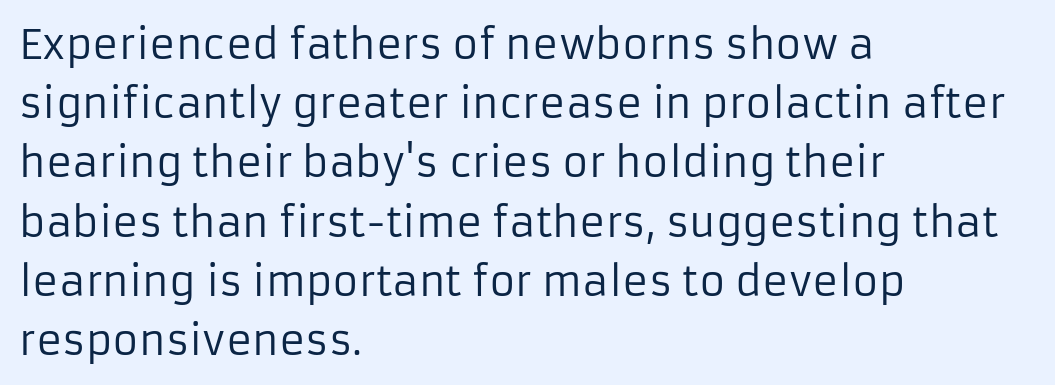
Q: Is the text bold? A: No.
Q: Is the text italic (slanted)? A: No, it is upright.
Q: Is the typeface a serif or a sans-serif typeface? A: Sans-serif.
Q: Is the text underlined? A: No.
Q: How is the paragraph aligned? A: Left-aligned.
Q: Is the spacing between letters normal or unusually wide? A: Normal.
Q: Is the spacing between lines tight, normal or loose? A: Normal.
Q: Width (condensed, normal, or wide)? A: Normal.
Q: Stroke contrast? A: Low.
Q: x-height? A: Medium.
Q: Monospaced? A: No.
